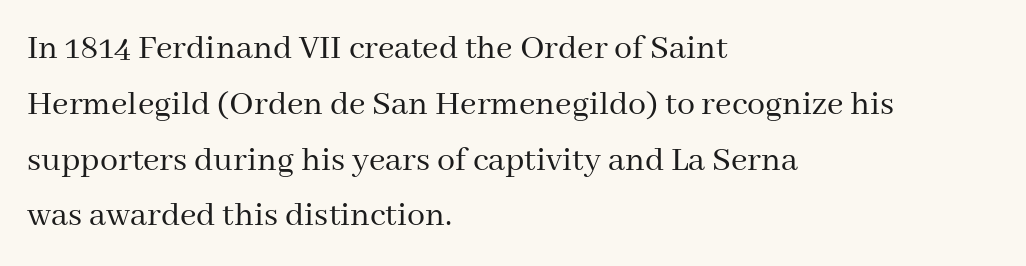
The image shows 36 px regular-weight serif type, upright; set left-aligned, normal line spacing (1.55x), normal letter spacing, not underlined; medium stroke contrast and a medium x-height.
